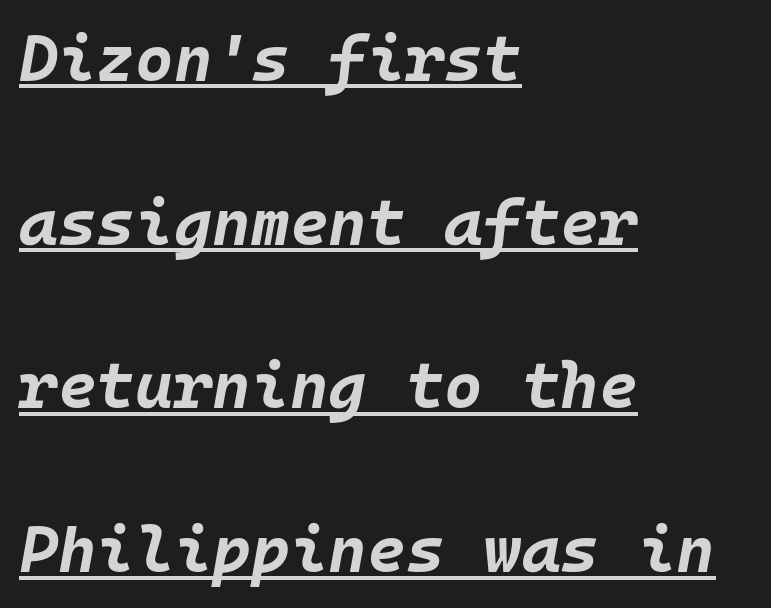
The image shows 66 px bold type, italic (leaning right), monospaced; set left-aligned, loose line spacing (2.48x), normal letter spacing, underlined; low stroke contrast and a large x-height.
